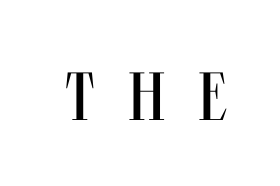
The image shows 68 px regular-weight, condensed sans-serif type, upright; set unusually wide letter spacing (+0.49 em), not underlined; medium stroke contrast and a large x-height.
